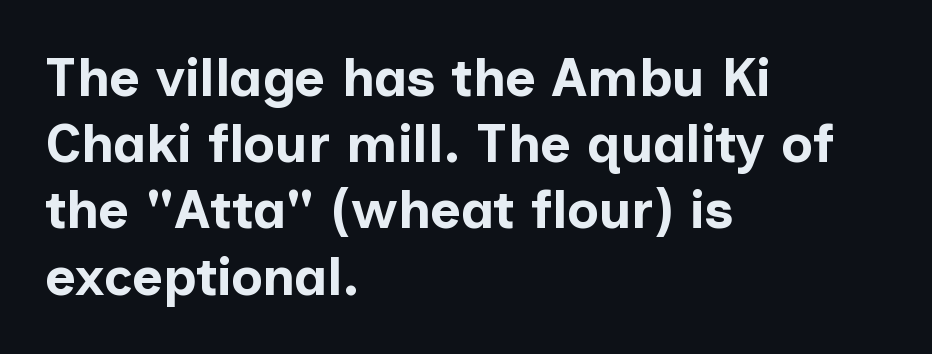
{"serif": "no", "italic": "no", "bold": "yes", "weight": "bold", "width": "normal", "stroke_contrast": "low", "x_height": "medium", "monospaced": "no", "underline": "no", "align": "left", "line_spacing": "normal", "line_spacing_ratio": 1.25, "letter_spacing": "normal", "letter_spacing_em": 0.0, "glyph_px": 53}
